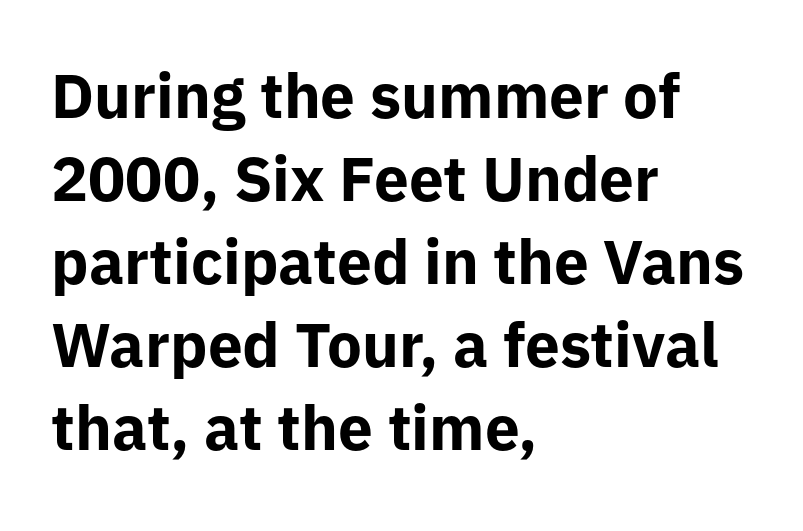
{"serif": "no", "italic": "no", "bold": "yes", "weight": "bold", "width": "normal", "stroke_contrast": "low", "x_height": "medium", "monospaced": "no", "underline": "no", "align": "left", "line_spacing": "normal", "line_spacing_ratio": 1.34, "letter_spacing": "normal", "letter_spacing_em": 0.0, "glyph_px": 62}
